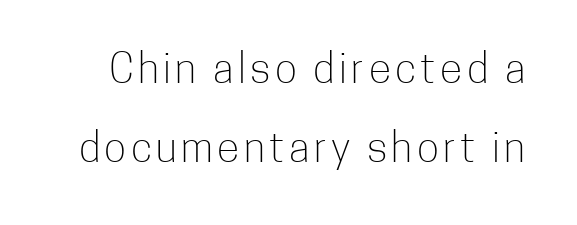
{"serif": "no", "italic": "no", "bold": "no", "weight": "light", "width": "condensed", "stroke_contrast": "low", "x_height": "medium", "monospaced": "no", "underline": "no", "line_spacing": "loose", "line_spacing_ratio": 1.92, "glyph_px": 41}
